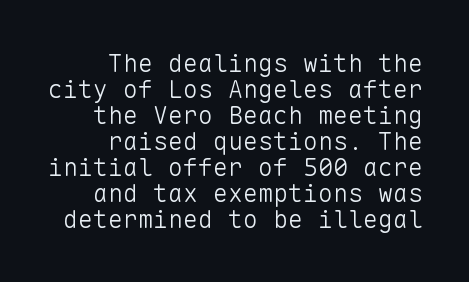
Q: Is the text bold? A: No.
Q: Is the text italic (slanted)? A: No, it is upright.
Q: Is the text underlined? A: No.
Q: How is the paragraph aligned? A: Right-aligned.
Q: Is the spacing between letters normal or unusually wide? A: Normal.
Q: Is the spacing between lines tight, normal or loose? A: Tight.
